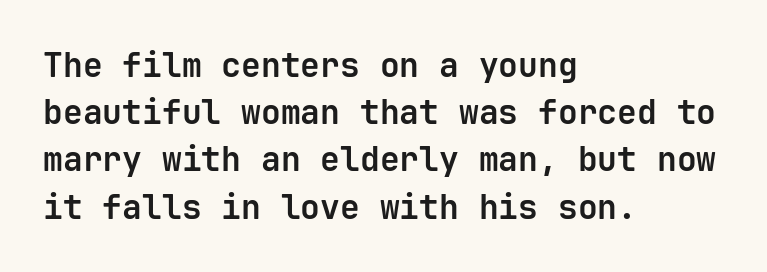
{"serif": "no", "italic": "no", "bold": "yes", "weight": "bold", "width": "normal", "stroke_contrast": "low", "x_height": "medium", "monospaced": "yes", "underline": "no", "align": "left", "line_spacing": "normal", "line_spacing_ratio": 1.43, "letter_spacing": "normal", "letter_spacing_em": 0.0, "glyph_px": 33}
